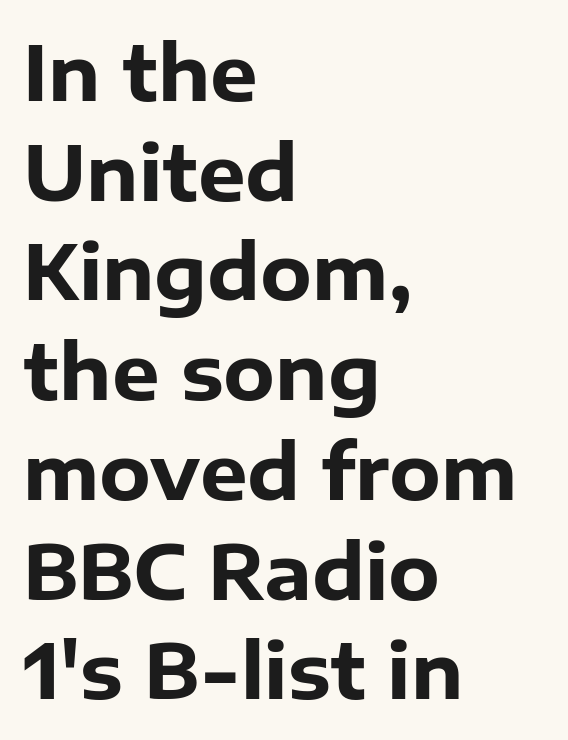
The image shows 75 px heavy sans-serif type, upright; set left-aligned, normal line spacing (1.33x), normal letter spacing, not underlined; low stroke contrast and a medium x-height.
